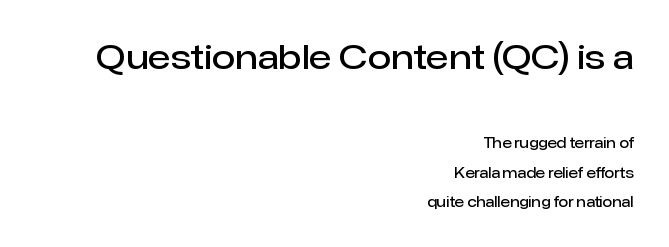
The image shows 34 px semibold sans-serif type, upright; set right-aligned, loose line spacing (2.09x), normal letter spacing, not underlined; the first (top) block is 2.43x larger; low stroke contrast and a medium x-height.
